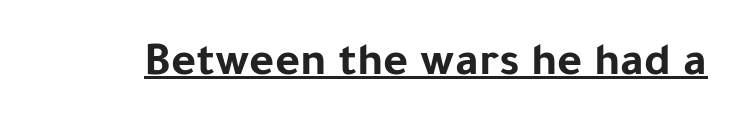
The image shows 48 px bold sans-serif type, upright; set normal letter spacing, underlined; low stroke contrast and a medium x-height.
